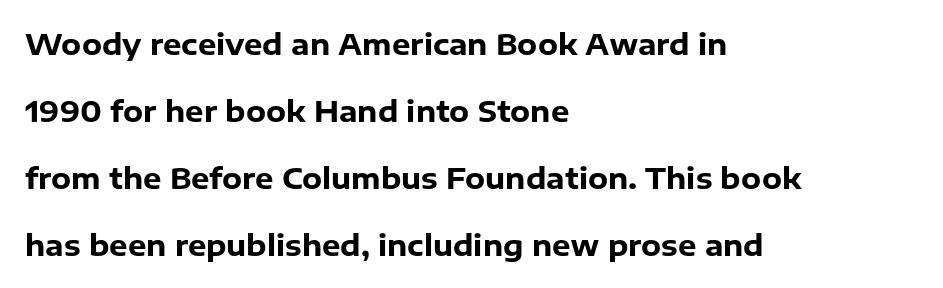
The image shows 29 px heavy sans-serif type, upright; set left-aligned, loose line spacing (2.31x), normal letter spacing, not underlined; low stroke contrast and a medium x-height.
